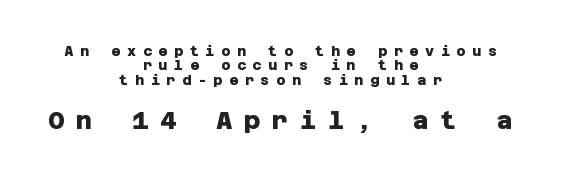
The image shows 25 px bold type; set centered, tight line spacing (1.02x), unusually wide letter spacing (+0.47 em), not underlined; the second (bottom) block is 1.79x larger.
